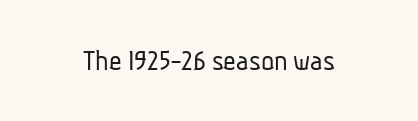
Varying glyph widths throughout — classic text-font behaviour. The rendering keeps characters at their native spacing. Stroke terminals: plain, sans-serif. The typeface has the unassuming heft of standard copy or less.
